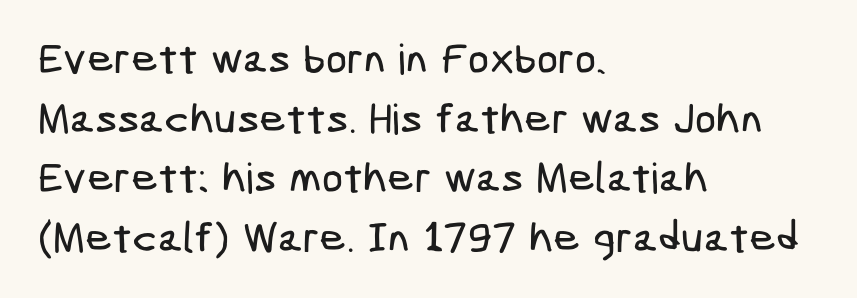
The image shows 42 px condensed sans-serif type; set left-aligned, normal line spacing (1.42x), normal letter spacing, not underlined; low stroke contrast and a medium x-height.
